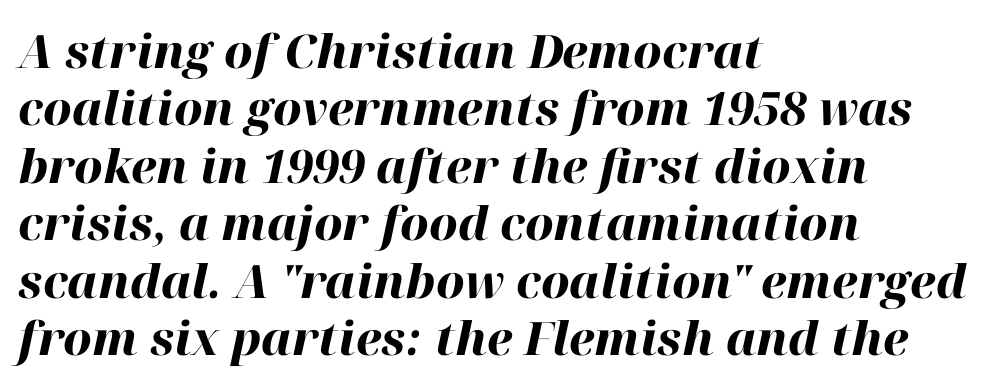
{"italic": "yes", "lean": "right", "slant_degrees": 12, "bold": "yes", "weight": "heavy", "width": "normal", "stroke_contrast": "high", "x_height": "medium", "monospaced": "no", "underline": "no", "align": "left", "line_spacing": "normal", "line_spacing_ratio": 1.25, "letter_spacing": "normal", "letter_spacing_em": 0.0, "glyph_px": 46}
